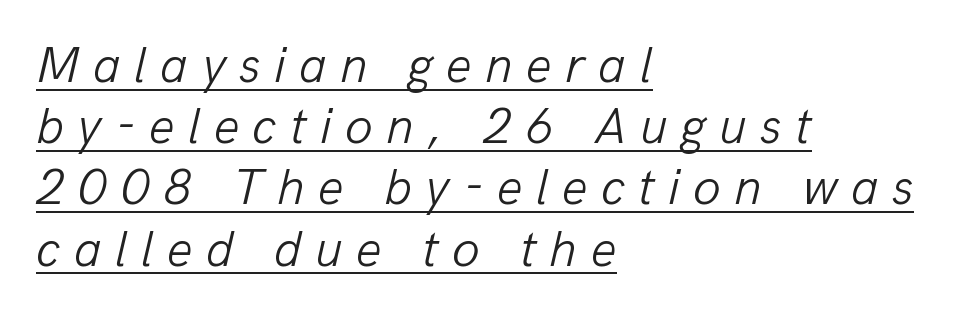
Q: Is the text bold? A: No.
Q: Is the text italic (slanted)? A: Yes, it leans right by about 13 degrees.
Q: Is the text underlined? A: Yes.
Q: How is the paragraph aligned? A: Left-aligned.
Q: Is the spacing between letters normal or unusually wide? A: Unusually wide.
Q: Width (condensed, normal, or wide)? A: Normal.
Q: Stroke contrast? A: Low.
Q: x-height? A: Medium.
Q: Monospaced? A: No.
